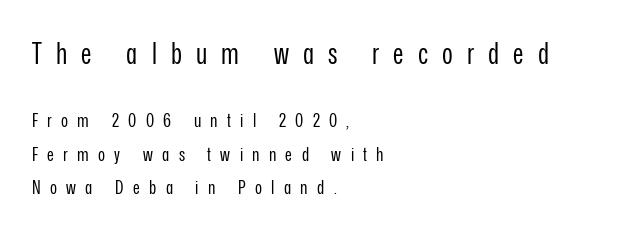
{"serif": "no", "italic": "no", "bold": "no", "weight": "regular", "width": "condensed", "stroke_contrast": "low", "x_height": "medium", "monospaced": "no", "underline": "no", "align": "left", "line_spacing_ratio": 1.76, "letter_spacing": "wide", "letter_spacing_em": 0.49, "larger_block": "first", "size_ratio": 1.53, "glyph_px": 29}
